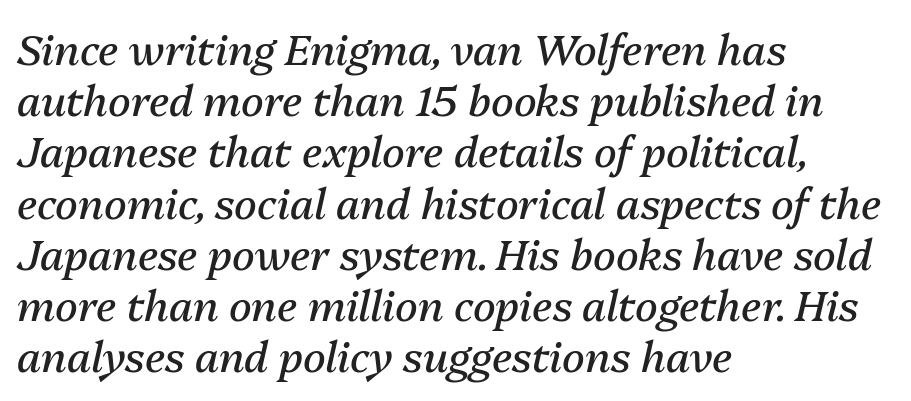
The image shows 42 px regular-weight type, italic (leaning right); set left-aligned, line spacing 1.22x, normal letter spacing, not underlined; medium stroke contrast and a medium x-height.
